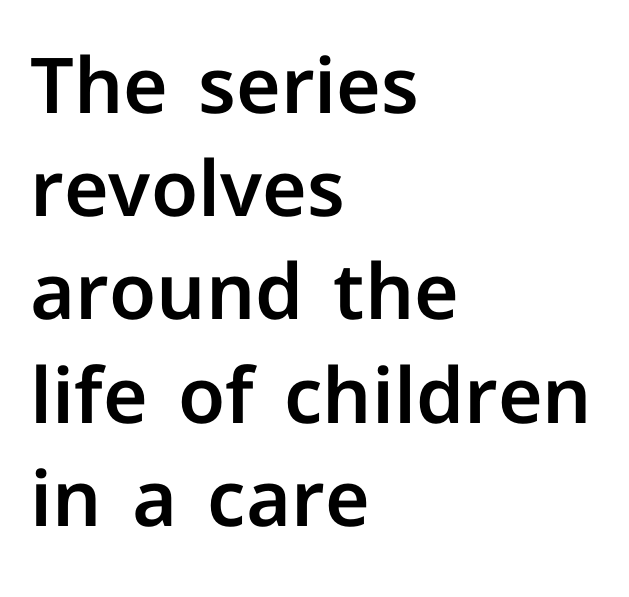
Q: Is the text italic (slanted)? A: No, it is upright.
Q: Is the typeface a serif or a sans-serif typeface? A: Sans-serif.
Q: Is the text underlined? A: No.
Q: How is the paragraph aligned? A: Left-aligned.
Q: Is the spacing between letters normal or unusually wide? A: Normal.
Q: Is the spacing between lines tight, normal or loose? A: Normal.
Q: Width (condensed, normal, or wide)? A: Normal.
Q: Stroke contrast? A: Low.
Q: x-height? A: Medium.
Q: Monospaced? A: No.
